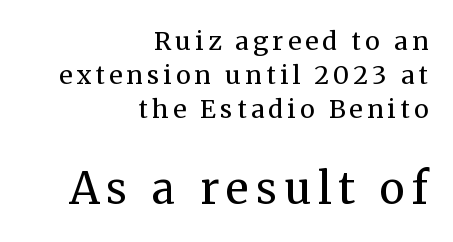
Q: Is the text bold? A: No.
Q: Is the text italic (slanted)? A: No, it is upright.
Q: Is the typeface a serif or a sans-serif typeface? A: Serif.
Q: Is the text underlined? A: No.
Q: How is the paragraph aligned? A: Right-aligned.
Q: Is the spacing between lines tight, normal or loose? A: Normal.
Q: Which block of text is set in a larger size, the first (top) or the second (bottom)? A: The second (bottom) one.
Q: Width (condensed, normal, or wide)? A: Normal.
Q: Stroke contrast? A: Medium.
Q: x-height? A: Medium.
Q: Monospaced? A: No.
